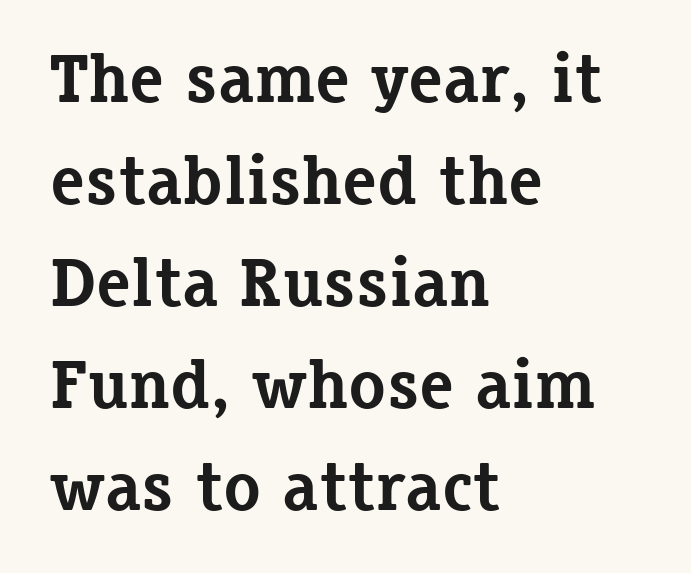
{"serif": "yes", "italic": "no", "bold": "yes", "weight": "bold", "width": "normal", "stroke_contrast": "low", "x_height": "medium", "monospaced": "no", "underline": "no", "align": "left", "line_spacing": "normal", "line_spacing_ratio": 1.48, "letter_spacing": "normal", "letter_spacing_em": 0.0, "glyph_px": 69}
